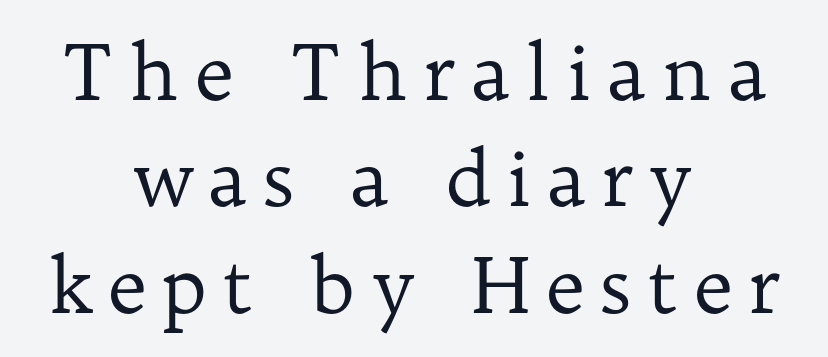
{"serif": "yes", "italic": "no", "bold": "no", "weight": "regular", "width": "normal", "stroke_contrast": "low", "x_height": "medium", "monospaced": "no", "underline": "no", "align": "center", "line_spacing": "normal", "line_spacing_ratio": 1.38, "letter_spacing": "wide", "letter_spacing_em": 0.2, "glyph_px": 77}
